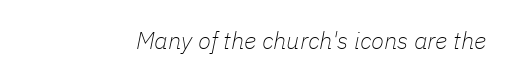
Q: Is the text bold? A: No.
Q: Is the text italic (slanted)? A: Yes, it leans right by about 11 degrees.
Q: Is the text underlined? A: No.
Q: Is the spacing between letters normal or unusually wide? A: Normal.
